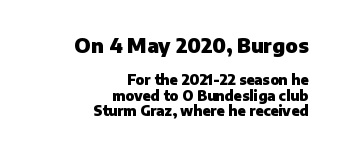
Q: Is the text bold? A: Yes.
Q: Is the text italic (slanted)? A: No, it is upright.
Q: Is the text underlined? A: No.
Q: How is the paragraph aligned? A: Right-aligned.
Q: Is the spacing between letters normal or unusually wide? A: Normal.
Q: Is the spacing between lines tight, normal or loose? A: Tight.
Q: Which block of text is set in a larger size, the first (top) or the second (bottom)? A: The first (top) one.
